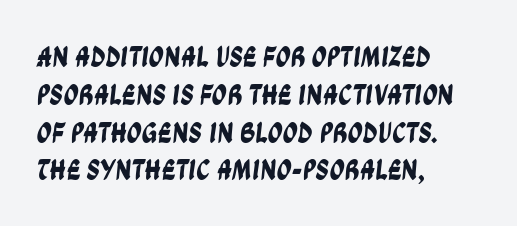
Q: Is the typeface a serif or a sans-serif typeface? A: Sans-serif.
Q: Is the text underlined? A: No.
Q: How is the paragraph aligned? A: Left-aligned.
Q: Is the spacing between letters normal or unusually wide? A: Normal.
Q: Is the spacing between lines tight, normal or loose? A: Normal.
Q: Width (condensed, normal, or wide)? A: Condensed.
Q: Stroke contrast? A: Low.
Q: x-height? A: Large.
Q: Monospaced? A: No.
